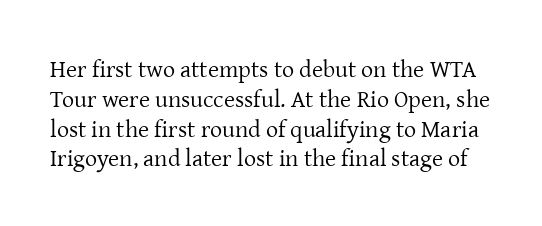
The image shows 24 px text type, upright; set line spacing 1.24x, normal letter spacing, not underlined.
